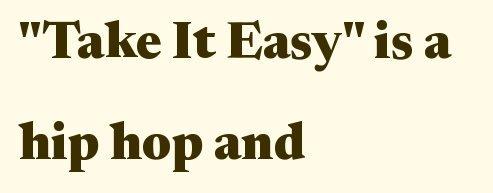
{"serif": "yes", "italic": "no", "bold": "yes", "weight": "heavy", "width": "wide", "stroke_contrast": "medium", "x_height": "medium", "monospaced": "no", "underline": "no", "align": "left", "line_spacing": "loose", "line_spacing_ratio": 1.95, "letter_spacing": "normal", "letter_spacing_em": 0.0, "glyph_px": 52}
